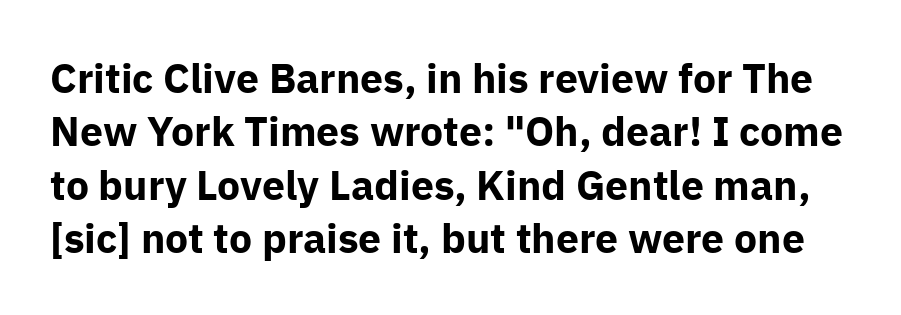
The image shows 41 px bold sans-serif type, upright; set normal line spacing (1.3x), normal letter spacing, not underlined; low stroke contrast and a medium x-height.
